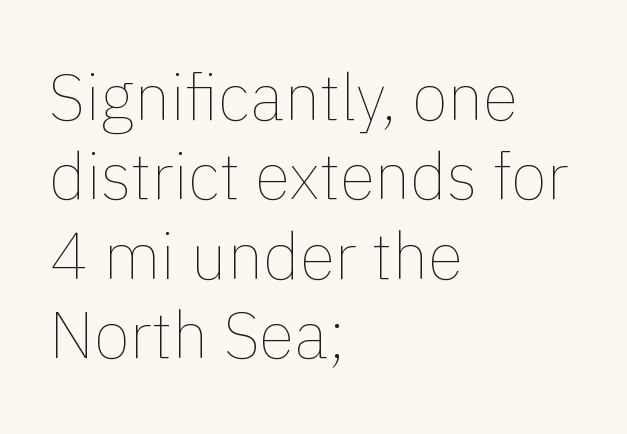
The zone under the glyphs is completely vacant. The weight would be labelled regular, book, light, or lighter still. Letter spacing: default. It's the straight-up-and-down kind of type. This sample is left-justified, so line endings fall wherever the words run out.
